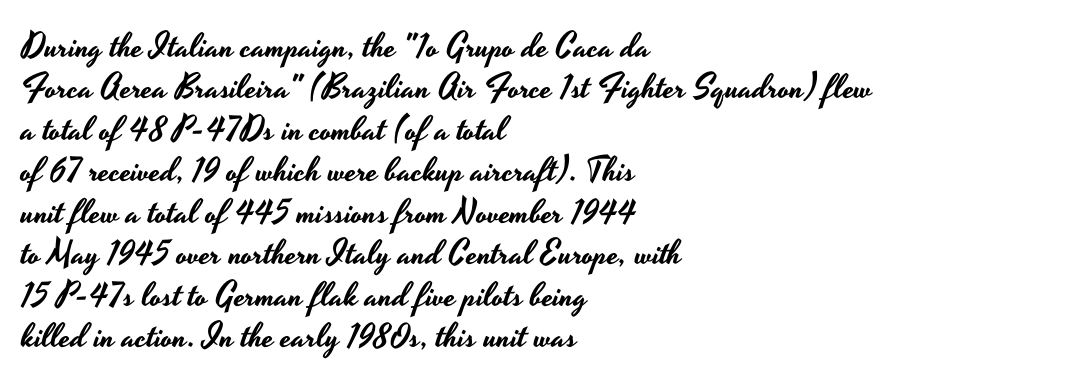
The image shows 34 px wide sans-serif type; set left-aligned, line spacing 1.22x, normal letter spacing, not underlined; low stroke contrast and a small x-height.
